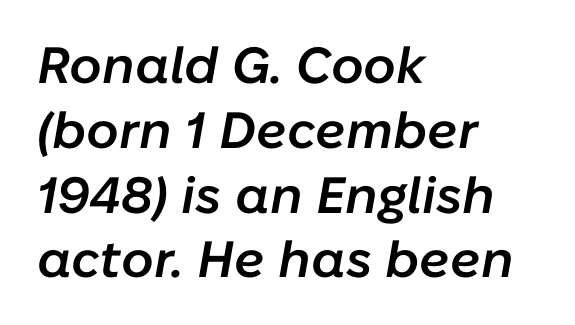
Words float on clear page, feet unadorned. Looking at the ascenders, they clearly lean. You could not count columns in this text — the font is proportionally spaced. The setting favours the left margin, as ordinary paragraphs usually do.
